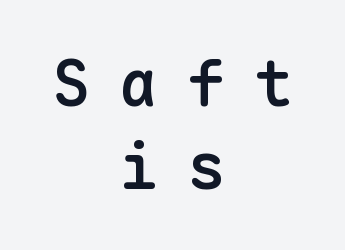
The image shows 64 px semibold sans-serif type, upright, monospaced; set centered, normal line spacing (1.3x), unusually wide letter spacing (+0.46 em), not underlined; low stroke contrast and a medium x-height.
